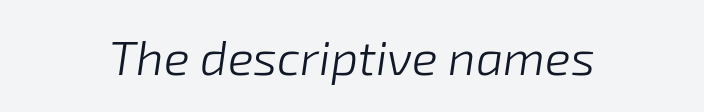
The image shows 48 px light type, italic (leaning right); set centered, normal letter spacing, not underlined; low stroke contrast and a medium x-height.
